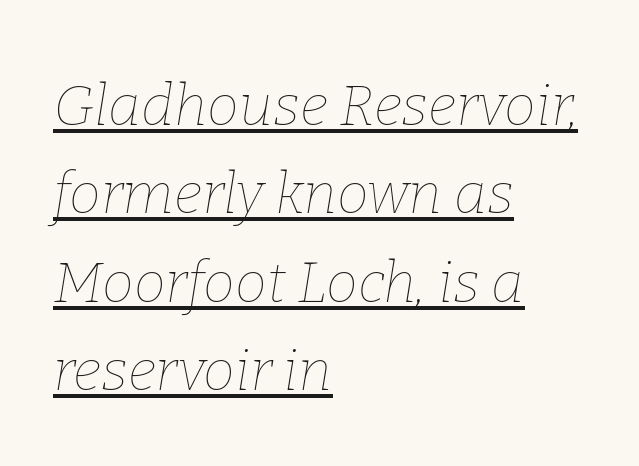
The image shows 57 px thin type, italic (leaning right); set left-aligned, normal line spacing (1.55x), normal letter spacing, underlined; low stroke contrast and a medium x-height.
